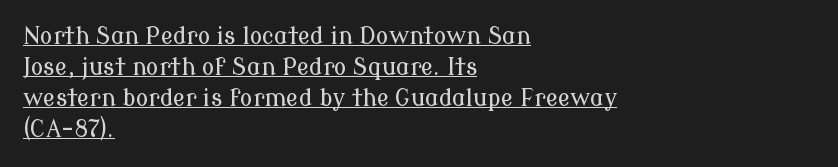
Upright lettering throughout. The rendering uses a moderate line-height, typical for paragraphs. The lines in this sample share a left origin and differ only in where they stop. Look at the tracking — it's just the regular setting, nothing added. Has an underline been added? It has.
